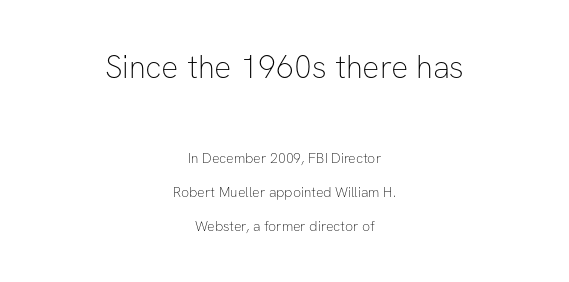
{"serif": "no", "italic": "no", "bold": "no", "weight": "thin", "width": "normal", "stroke_contrast": "low", "x_height": "medium", "monospaced": "no", "underline": "no", "align": "center", "line_spacing": "loose", "line_spacing_ratio": 2.42, "letter_spacing": "normal", "letter_spacing_em": 0.0, "larger_block": "first", "size_ratio": 2.29, "glyph_px": 32}
